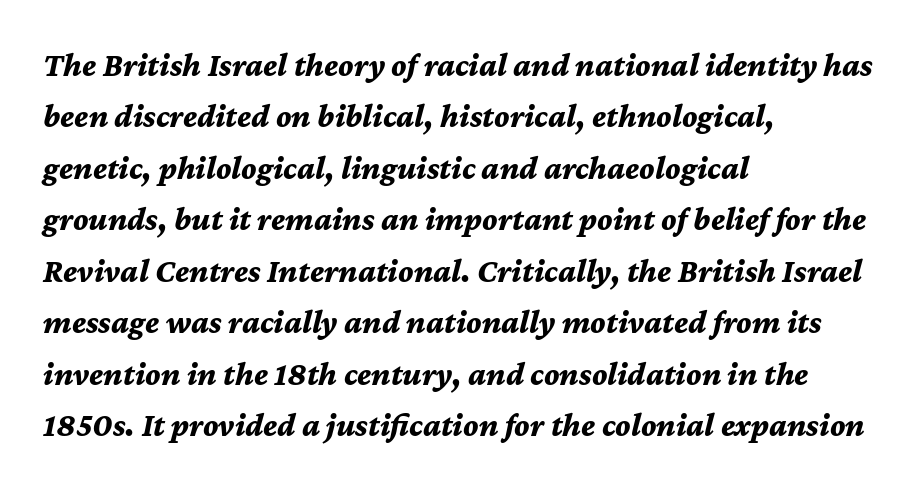
The image shows 33 px bold type, italic (leaning right); set left-aligned, normal line spacing (1.56x), normal letter spacing, not underlined; medium stroke contrast and a medium x-height.
